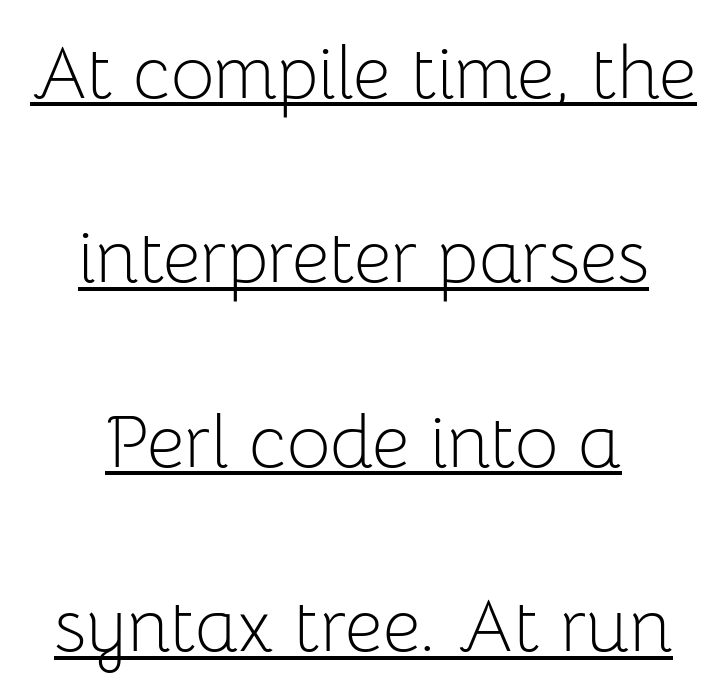
Leading is clearly above the norm, producing a sparse column. Characters follow at the spacing the type designer built in. Each stroke keeps to a modest, everyday thickness or less. Casual observation: everything's sitting right in the middle. Designer's note — italics off, roman on. Think of a printed novel: that variable character pitch is what you see here.
